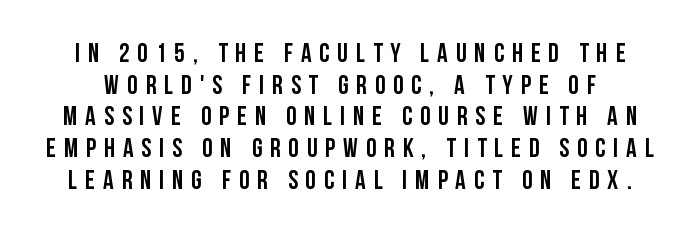
The image shows 26 px bold type, upright; set line spacing 1.22x, unusually wide letter spacing (+0.31 em), not underlined.
